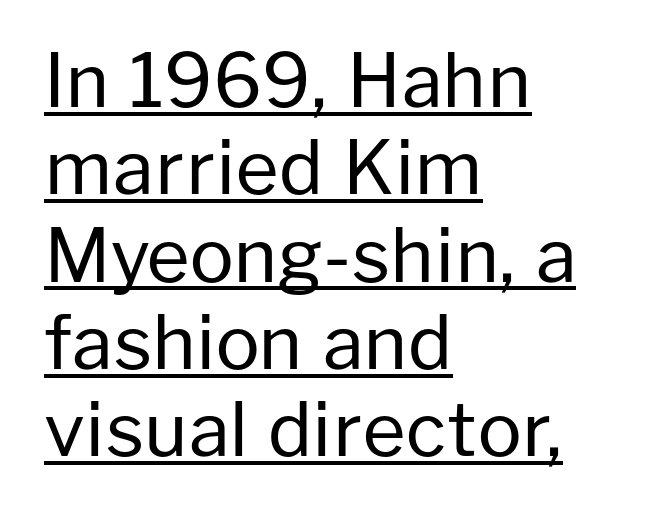
Q: Is the text bold? A: No.
Q: Is the text italic (slanted)? A: No, it is upright.
Q: Is the typeface a serif or a sans-serif typeface? A: Sans-serif.
Q: Is the text underlined? A: Yes.
Q: How is the paragraph aligned? A: Left-aligned.
Q: Is the spacing between letters normal or unusually wide? A: Normal.
Q: Width (condensed, normal, or wide)? A: Normal.
Q: Stroke contrast? A: Low.
Q: x-height? A: Medium.
Q: Monospaced? A: No.
